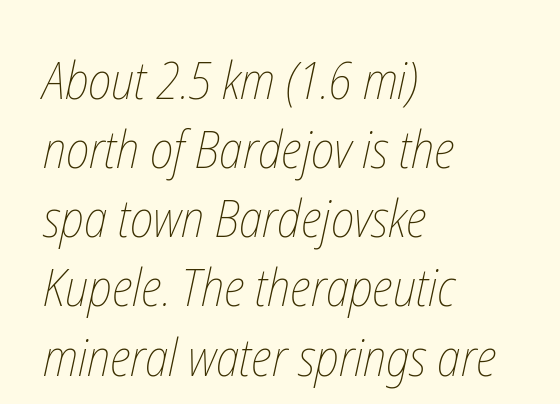
The image shows 52 px thin, condensed type; set left-aligned, normal line spacing (1.33x), normal letter spacing, not underlined; low stroke contrast and a medium x-height.
